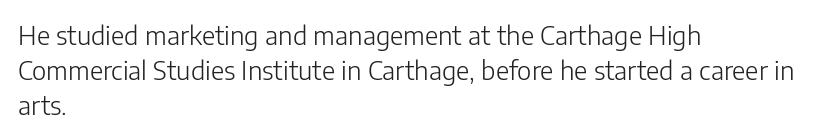
Q: Is the text bold? A: No.
Q: Is the text italic (slanted)? A: No, it is upright.
Q: Is the text underlined? A: No.
Q: How is the paragraph aligned? A: Left-aligned.
Q: Is the spacing between letters normal or unusually wide? A: Normal.
Q: Is the spacing between lines tight, normal or loose? A: Normal.
